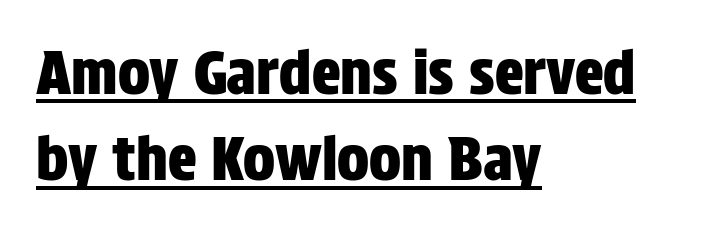
{"serif": "no", "italic": "no", "width": "condensed", "stroke_contrast": "low", "x_height": "large", "monospaced": "no", "underline": "yes", "align": "left", "line_spacing": "normal", "line_spacing_ratio": 1.44, "letter_spacing": "normal", "letter_spacing_em": 0.0, "glyph_px": 60}
